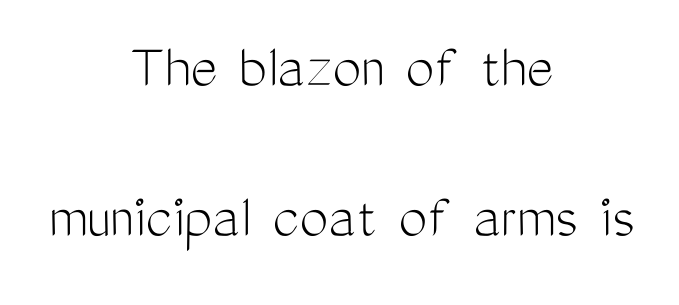
Q: Is the text bold? A: No.
Q: Is the text italic (slanted)? A: No, it is upright.
Q: Is the typeface a serif or a sans-serif typeface? A: Sans-serif.
Q: Is the text underlined? A: No.
Q: How is the paragraph aligned? A: Centered.
Q: Is the spacing between letters normal or unusually wide? A: Normal.
Q: Is the spacing between lines tight, normal or loose? A: Loose.
Q: Width (condensed, normal, or wide)? A: Condensed.
Q: Stroke contrast? A: Medium.
Q: x-height? A: Medium.
Q: Monospaced? A: No.
